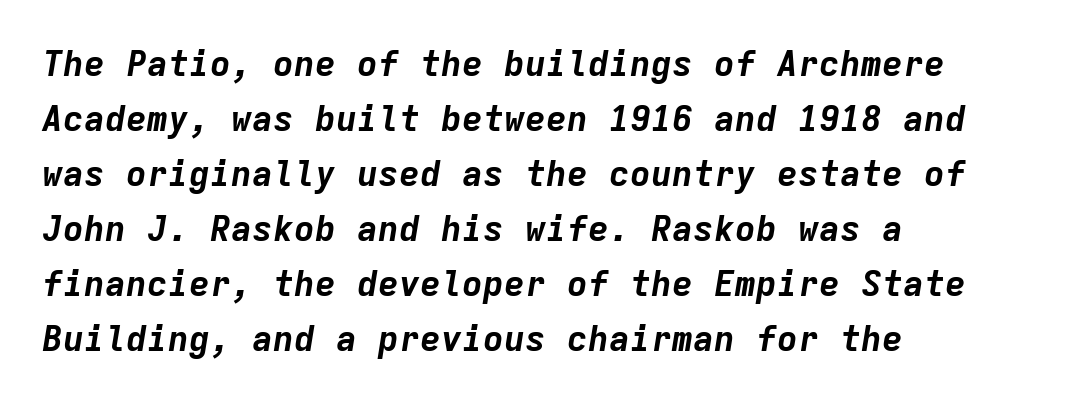
{"italic": "yes", "lean": "right", "slant_degrees": 9, "bold": "yes", "weight": "bold", "width": "normal", "stroke_contrast": "low", "x_height": "medium", "monospaced": "yes", "underline": "no", "align": "left", "line_spacing": "normal", "line_spacing_ratio": 1.57, "letter_spacing": "normal", "letter_spacing_em": 0.0, "glyph_px": 35}
